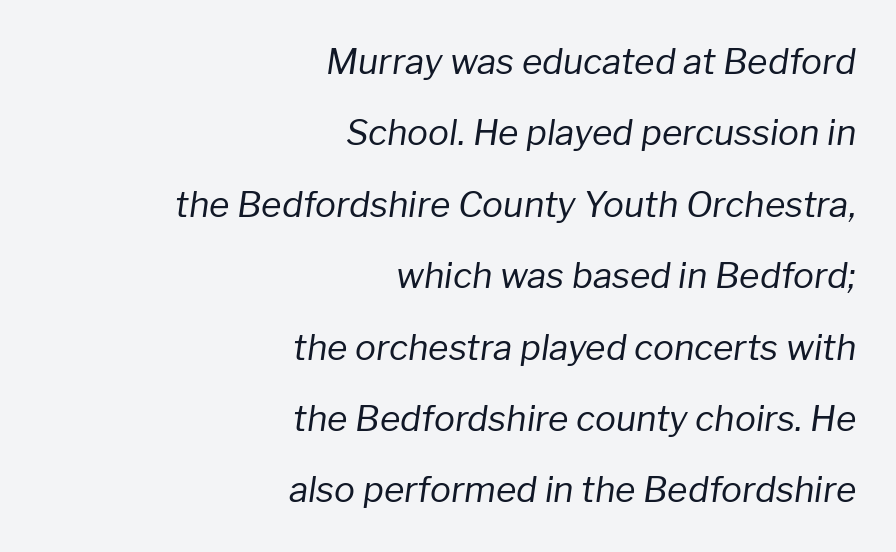
Q: Is the text bold? A: No.
Q: Is the text italic (slanted)? A: Yes, it leans right by about 8 degrees.
Q: Is the text underlined? A: No.
Q: How is the paragraph aligned? A: Right-aligned.
Q: Is the spacing between letters normal or unusually wide? A: Normal.
Q: Is the spacing between lines tight, normal or loose? A: Loose.
Q: Width (condensed, normal, or wide)? A: Normal.
Q: Stroke contrast? A: Low.
Q: x-height? A: Medium.
Q: Monospaced? A: No.
